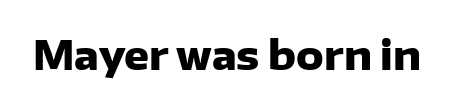
You could not count columns in this text — the font is proportionally spaced. A dark, heavy texture on the line: the type is bold. The space directly below the letters is spotless. Inter-character spacing is left at the font's built-in metrics. These lines are composed in type without serifs.
